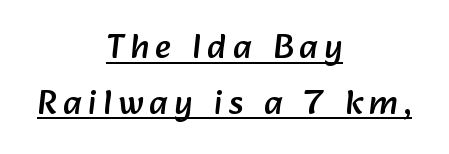
{"serif": "no", "width": "normal", "stroke_contrast": "low", "x_height": "medium", "monospaced": "no", "underline": "yes", "align": "center", "line_spacing": "normal", "line_spacing_ratio": 1.59, "glyph_px": 35}
